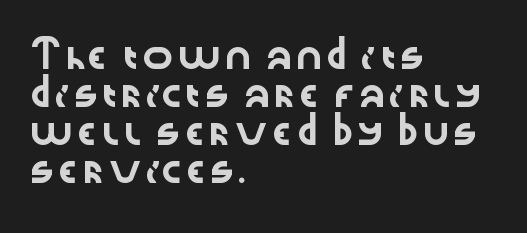
Vertical strokes here are truly vertical. Inter-character spacing is left at the font's built-in metrics. Beneath every word, the page is bare. The typesetter chose a ragged-right arrangement here. Quick note: interline space is typical.
